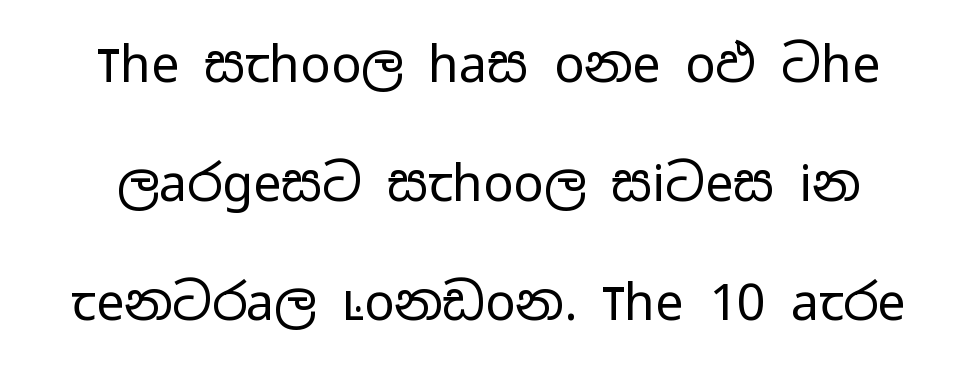
{"serif": "no", "italic": "no", "bold": "no", "weight": "regular", "width": "wide", "stroke_contrast": "low", "x_height": "medium", "monospaced": "no", "underline": "no", "line_spacing": "loose", "line_spacing_ratio": 2.38, "letter_spacing": "normal", "letter_spacing_em": 0.0, "glyph_px": 50}
